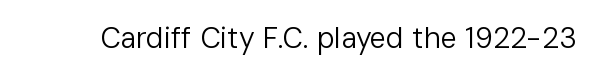
The image shows 29 px regular-weight sans-serif type, upright; set normal letter spacing, not underlined; low stroke contrast and a medium x-height.
